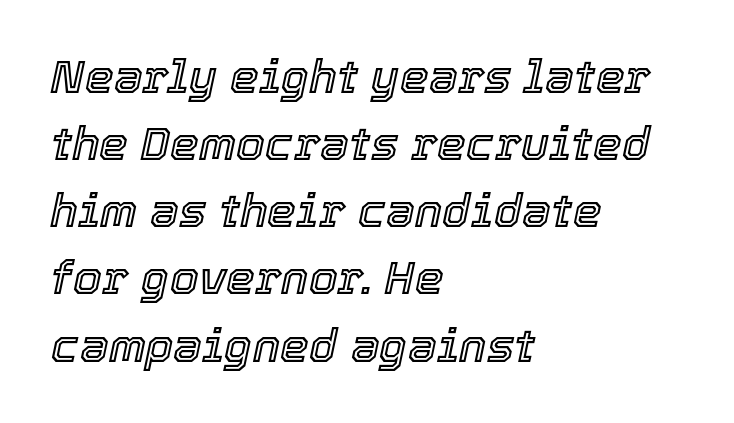
The vertical gap from one line to the next is medium. The face used here has a pronounced slope to its letters. Clear beneath every line of the passage. The letterforms sit shoulder to shoulder at normal distance. All the whitespace from short lines collects on the right. Looks like regular typesetting: each glyph gets only the width it needs.
